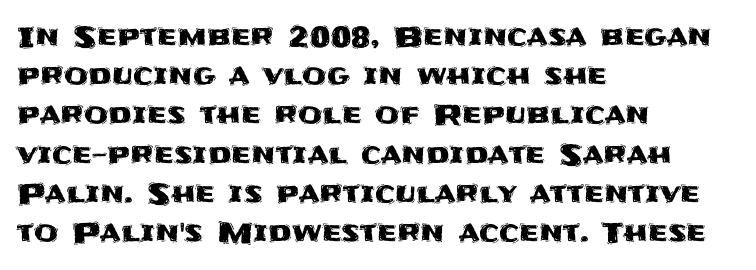
{"serif": "no", "italic": "no", "width": "normal", "stroke_contrast": "medium", "x_height": "large", "monospaced": "no", "underline": "no", "align": "left", "line_spacing": "normal", "line_spacing_ratio": 1.4, "letter_spacing": "normal", "letter_spacing_em": 0.0, "glyph_px": 28}
